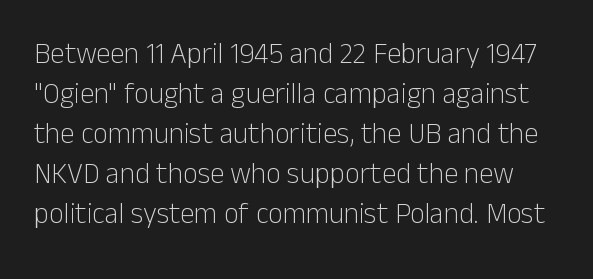
The image shows 29 px light sans-serif type, upright; set normal line spacing (1.38x), normal letter spacing, not underlined; low stroke contrast and a medium x-height.
